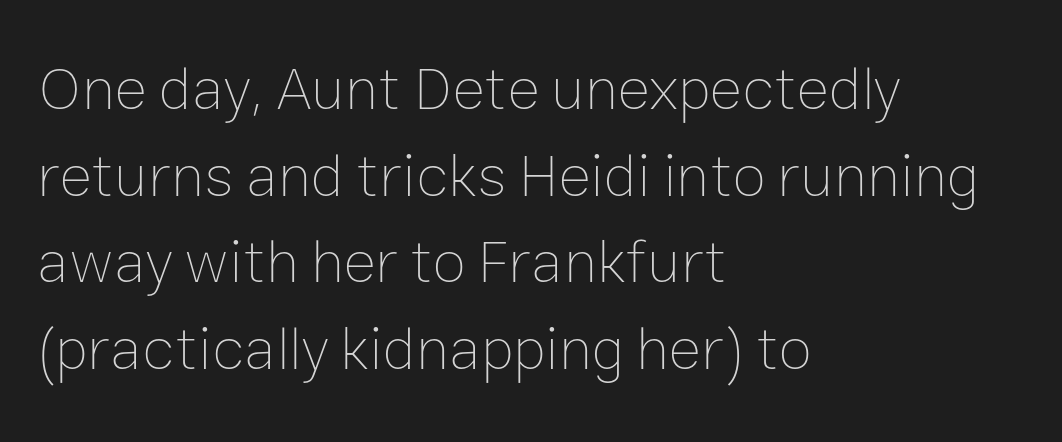
{"italic": "no", "bold": "no", "weight": "thin", "width": "normal", "stroke_contrast": "low", "x_height": "medium", "monospaced": "no", "underline": "no", "align": "left", "line_spacing": "normal", "line_spacing_ratio": 1.42, "letter_spacing": "normal", "letter_spacing_em": 0.0, "glyph_px": 61}
